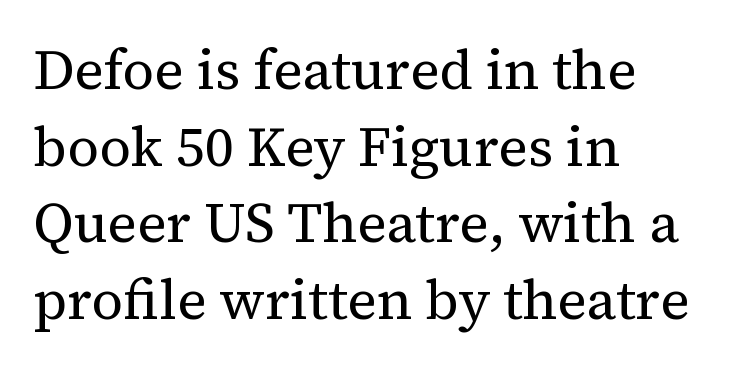
Q: Is the text bold? A: No.
Q: Is the text italic (slanted)? A: No, it is upright.
Q: Is the typeface a serif or a sans-serif typeface? A: Serif.
Q: Is the text underlined? A: No.
Q: How is the paragraph aligned? A: Left-aligned.
Q: Is the spacing between letters normal or unusually wide? A: Normal.
Q: Is the spacing between lines tight, normal or loose? A: Normal.
Q: Width (condensed, normal, or wide)? A: Normal.
Q: Stroke contrast? A: Medium.
Q: x-height? A: Medium.
Q: Monospaced? A: No.
